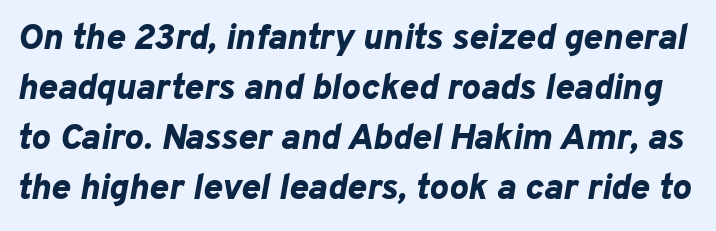
The image shows 36 px bold type, italic (leaning right); set normal line spacing (1.39x), normal letter spacing, not underlined; low stroke contrast and a medium x-height.
